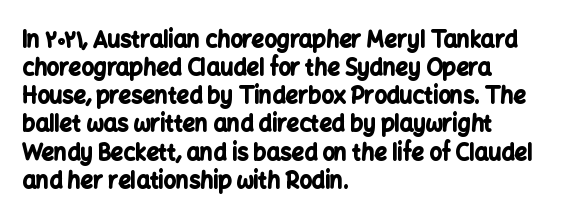
The image shows 22 px bold type, upright; set left-aligned, normal line spacing (1.28x), normal letter spacing, not underlined.
